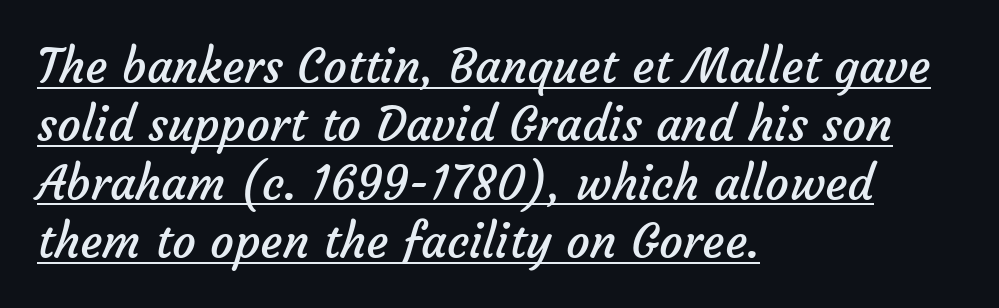
Q: Is the text bold? A: No.
Q: Is the typeface a serif or a sans-serif typeface? A: Sans-serif.
Q: Is the text underlined? A: Yes.
Q: How is the paragraph aligned? A: Left-aligned.
Q: Is the spacing between letters normal or unusually wide? A: Normal.
Q: Width (condensed, normal, or wide)? A: Normal.
Q: Stroke contrast? A: Low.
Q: x-height? A: Medium.
Q: Monospaced? A: No.
